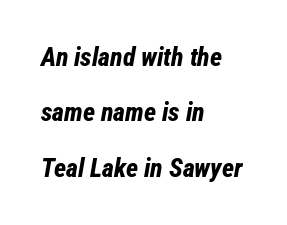
Q: Is the text bold? A: Yes.
Q: Is the text italic (slanted)? A: Yes, it leans right by about 12 degrees.
Q: Is the text underlined? A: No.
Q: How is the paragraph aligned? A: Left-aligned.
Q: Is the spacing between letters normal or unusually wide? A: Normal.
Q: Is the spacing between lines tight, normal or loose? A: Loose.
